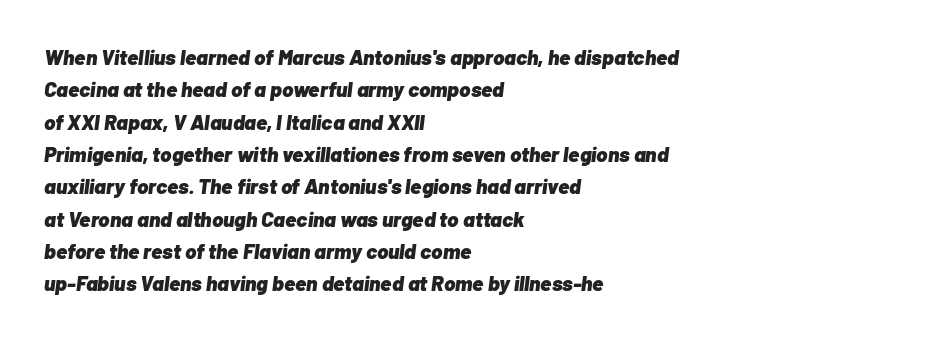
Q: Is the text bold? A: Yes.
Q: Is the text italic (slanted)? A: Yes, it leans right by about 7 degrees.
Q: Is the text underlined? A: No.
Q: How is the paragraph aligned? A: Left-aligned.
Q: Is the spacing between letters normal or unusually wide? A: Normal.
Q: Is the spacing between lines tight, normal or loose? A: Normal.
